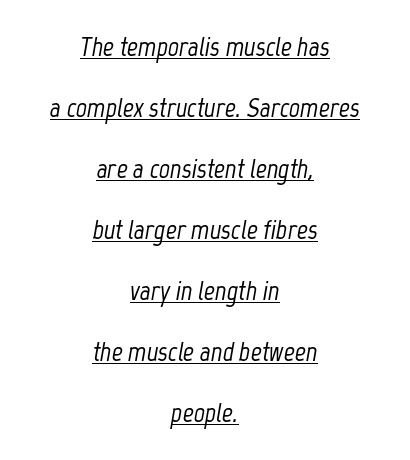
The image shows 27 px text type, italic (leaning right); set centered, loose line spacing (2.26x), normal letter spacing, underlined.
